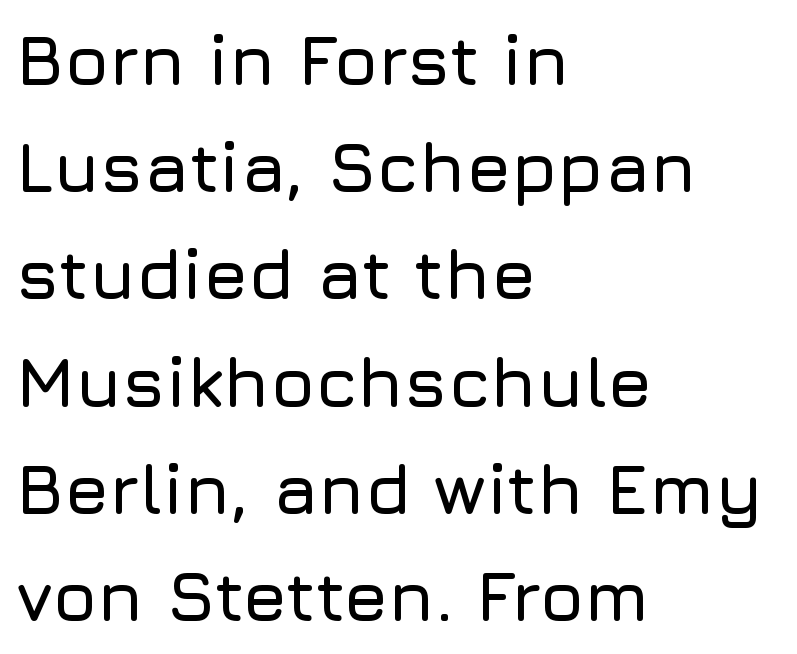
Leading: standard. The type sits square on the baseline with zero lean. The foot of each line stays bare and open. The typesetter chose a ragged-right arrangement here.
